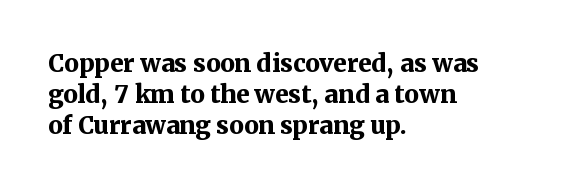
Q: Is the text bold? A: Yes.
Q: Is the text italic (slanted)? A: No, it is upright.
Q: Is the text underlined? A: No.
Q: How is the paragraph aligned? A: Left-aligned.
Q: Is the spacing between letters normal or unusually wide? A: Normal.
Q: Is the spacing between lines tight, normal or loose? A: Normal.
